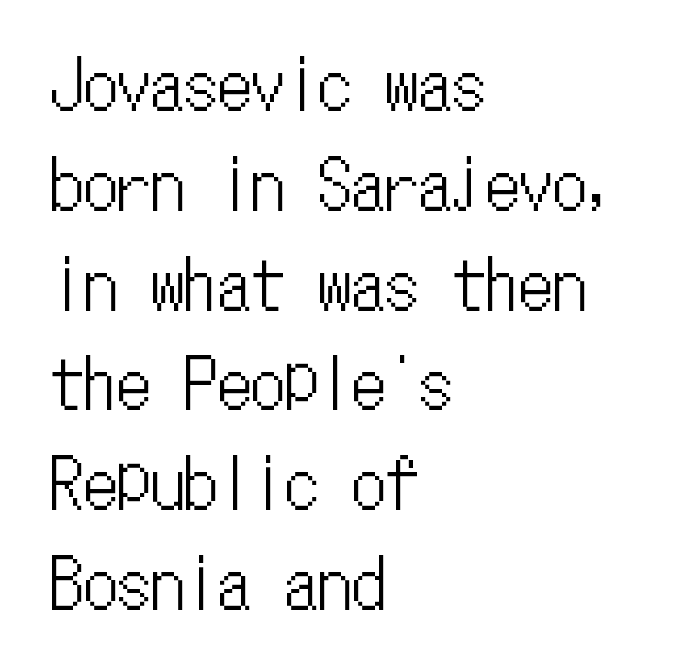
The image shows 67 px condensed type, upright, monospaced; set left-aligned, normal line spacing (1.49x), normal letter spacing, not underlined; low stroke contrast and a medium x-height.
